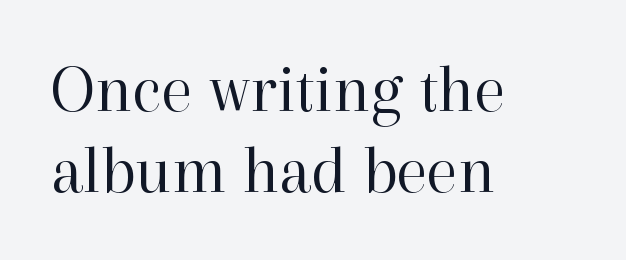
Q: Is the text bold? A: No.
Q: Is the text italic (slanted)? A: No, it is upright.
Q: Is the typeface a serif or a sans-serif typeface? A: Serif.
Q: Is the text underlined? A: No.
Q: How is the paragraph aligned? A: Left-aligned.
Q: Is the spacing between letters normal or unusually wide? A: Normal.
Q: Width (condensed, normal, or wide)? A: Normal.
Q: Stroke contrast? A: High.
Q: x-height? A: Medium.
Q: Monospaced? A: No.
